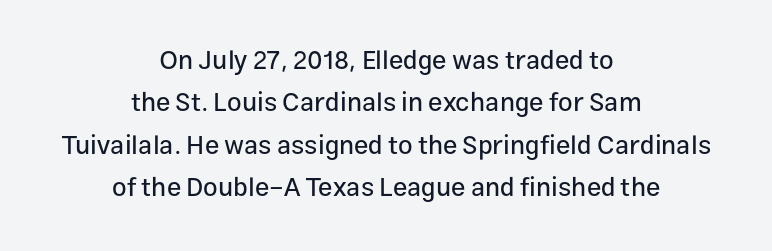
{"italic": "no", "underline": "no", "align": "center", "line_spacing": "normal", "line_spacing_ratio": 1.63, "letter_spacing": "normal", "letter_spacing_em": 0.0, "glyph_px": 26}
